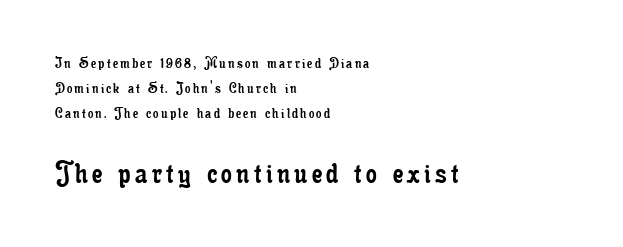
Unmarked baselines from the first word to the last. The letters in the lower block stand taller than those in the block above. Each new line begins a customary step beneath the previous one. The passage shown is typed in a proportional face where columns would drift. The passage shown is typeset with a serif family.
